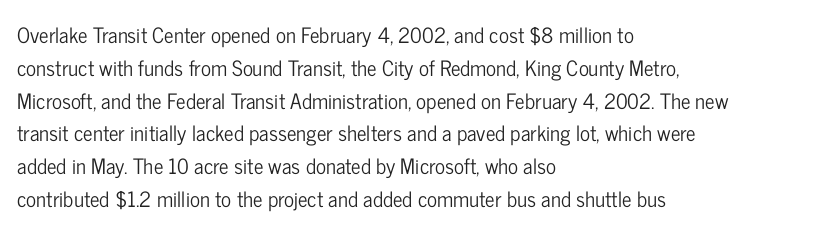
The image shows 21 px text type, upright; set left-aligned, normal line spacing (1.56x), normal letter spacing, not underlined.
